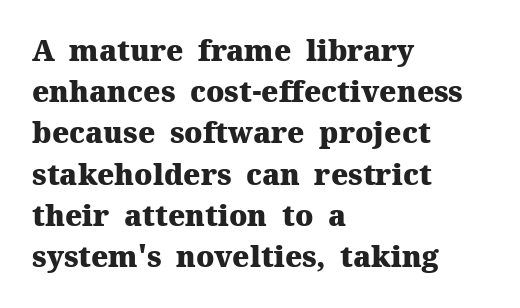
Anything drawn beneath the words? Only blank space. When letters stand straight like this, we call the style roman or upright. If you drew a ruler down the left edge, every line would touch it. Set as a true bold cut, around the 700 mark.
